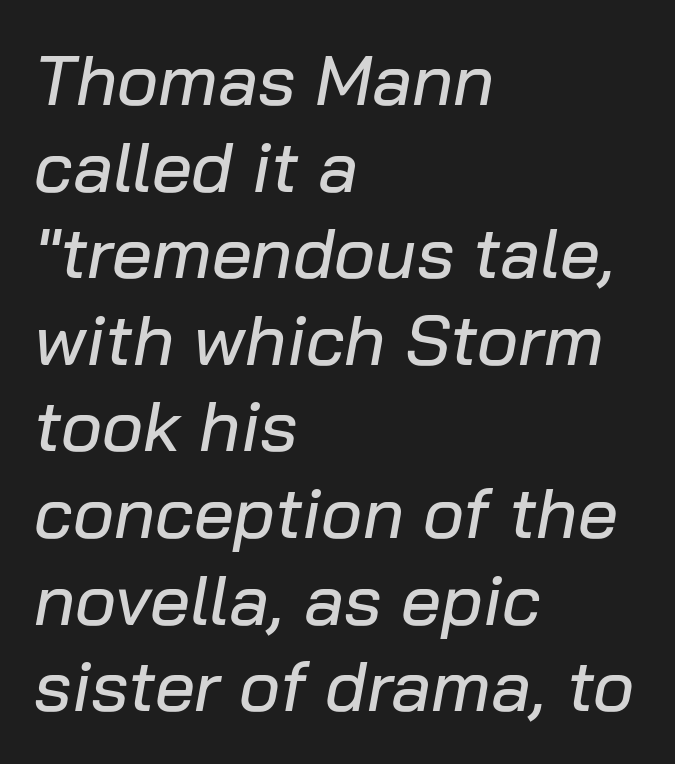
Q: Is the text italic (slanted)? A: Yes, it leans right by about 10 degrees.
Q: Is the text underlined? A: No.
Q: How is the paragraph aligned? A: Left-aligned.
Q: Is the spacing between letters normal or unusually wide? A: Normal.
Q: Width (condensed, normal, or wide)? A: Normal.
Q: Stroke contrast? A: Low.
Q: x-height? A: Medium.
Q: Monospaced? A: No.
